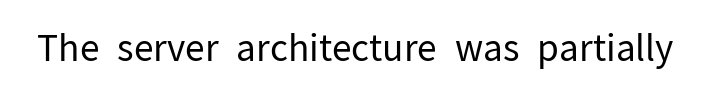
Q: Is the text bold? A: No.
Q: Is the text italic (slanted)? A: No, it is upright.
Q: Is the typeface a serif or a sans-serif typeface? A: Sans-serif.
Q: Is the text underlined? A: No.
Q: Is the spacing between letters normal or unusually wide? A: Normal.
Q: Width (condensed, normal, or wide)? A: Normal.
Q: Stroke contrast? A: Low.
Q: x-height? A: Medium.
Q: Monospaced? A: No.
